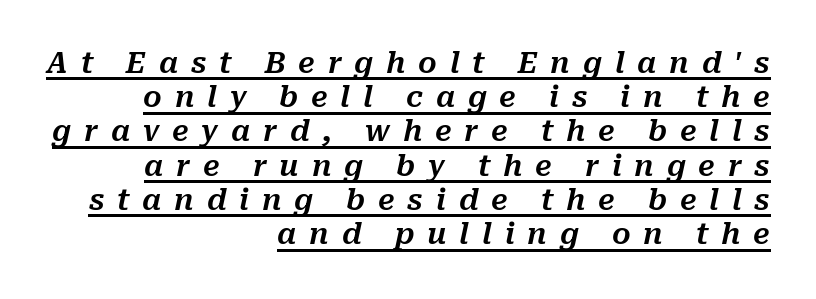
Q: Is the text italic (slanted)? A: Yes, it leans right by about 10 degrees.
Q: Is the text underlined? A: Yes.
Q: How is the paragraph aligned? A: Right-aligned.
Q: Is the spacing between letters normal or unusually wide? A: Unusually wide.
Q: Width (condensed, normal, or wide)? A: Normal.
Q: Stroke contrast? A: Medium.
Q: x-height? A: Medium.
Q: Monospaced? A: No.
